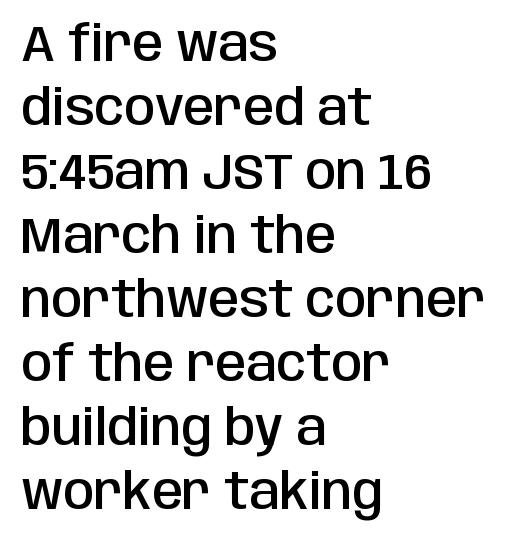
{"serif": "no", "italic": "no", "bold": "semi", "weight": "semibold", "width": "condensed", "stroke_contrast": "low", "x_height": "large", "monospaced": "no", "underline": "no", "align": "left", "line_spacing": "normal", "line_spacing_ratio": 1.28, "letter_spacing": "normal", "letter_spacing_em": 0.0, "glyph_px": 50}
